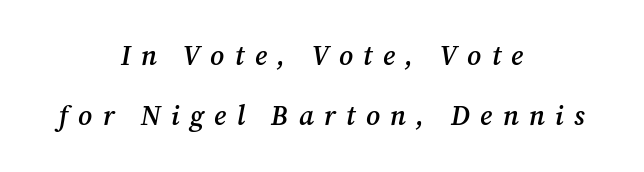
{"italic": "yes", "lean": "right", "slant_degrees": 12, "bold": "semi", "underline": "no", "align": "center", "line_spacing": "loose", "line_spacing_ratio": 2.21, "letter_spacing": "wide", "letter_spacing_em": 0.38, "glyph_px": 27}
